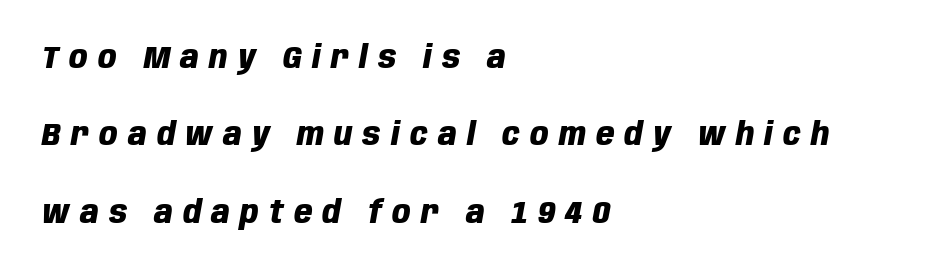
{"italic": "yes", "lean": "right", "slant_degrees": 10, "bold": "yes", "weight": "heavy", "width": "condensed", "stroke_contrast": "low", "x_height": "large", "monospaced": "no", "underline": "no", "align": "left", "line_spacing": "loose", "line_spacing_ratio": 2.42, "letter_spacing": "wide", "letter_spacing_em": 0.32, "glyph_px": 32}
